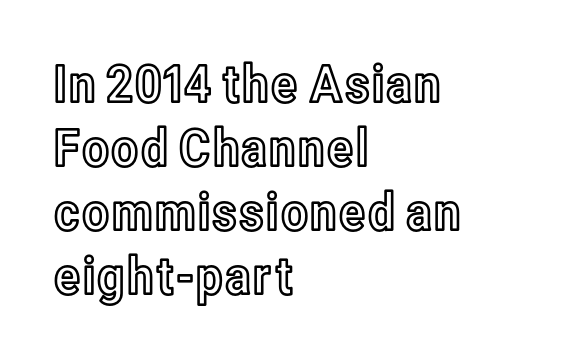
The image shows 52 px condensed type, upright; set left-aligned, line spacing 1.23x, normal letter spacing, not underlined; a medium x-height.
